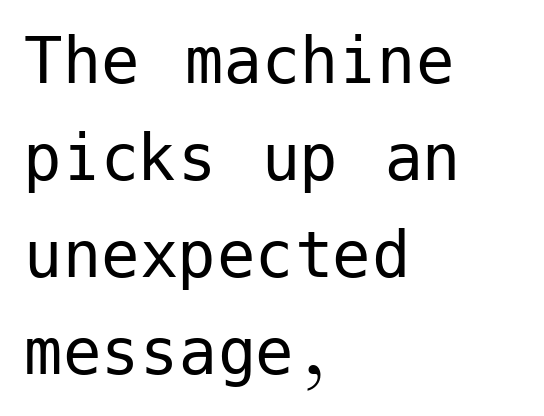
Q: Is the text bold? A: No.
Q: Is the text italic (slanted)? A: No, it is upright.
Q: Is the typeface a serif or a sans-serif typeface? A: Sans-serif.
Q: Is the text underlined? A: No.
Q: How is the paragraph aligned? A: Left-aligned.
Q: Is the spacing between letters normal or unusually wide? A: Normal.
Q: Is the spacing between lines tight, normal or loose? A: Normal.
Q: Width (condensed, normal, or wide)? A: Normal.
Q: Stroke contrast? A: Low.
Q: x-height? A: Medium.
